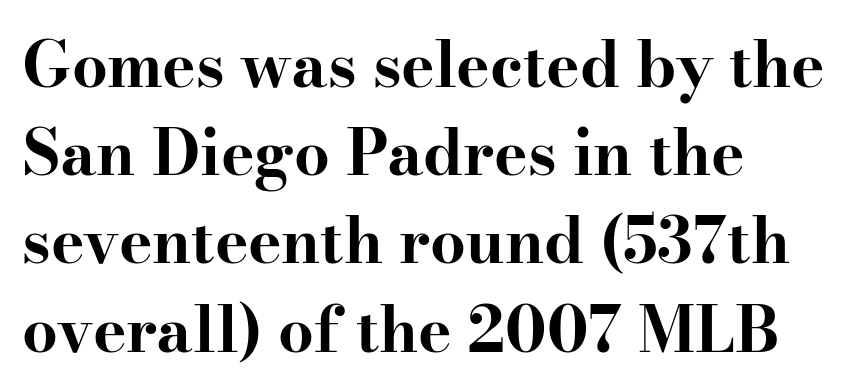
{"serif": "yes", "italic": "no", "bold": "yes", "weight": "bold", "width": "wide", "stroke_contrast": "high", "x_height": "small", "monospaced": "no", "underline": "no", "line_spacing": "normal", "line_spacing_ratio": 1.4, "letter_spacing": "normal", "letter_spacing_em": 0.0, "glyph_px": 63}
